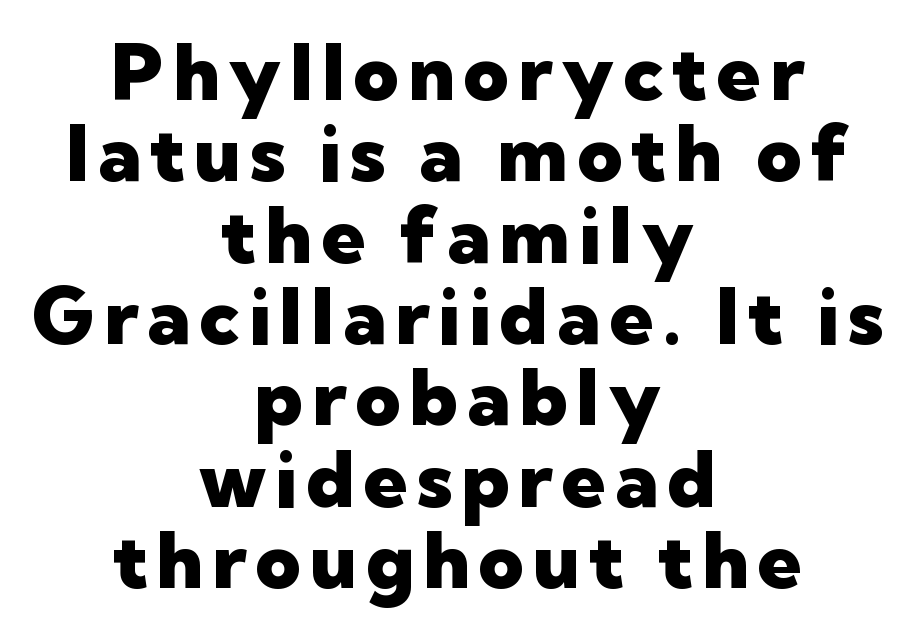
The image shows 79 px heavy sans-serif type, upright; set centered, tight line spacing (1.03x), not underlined; low stroke contrast and a medium x-height.
